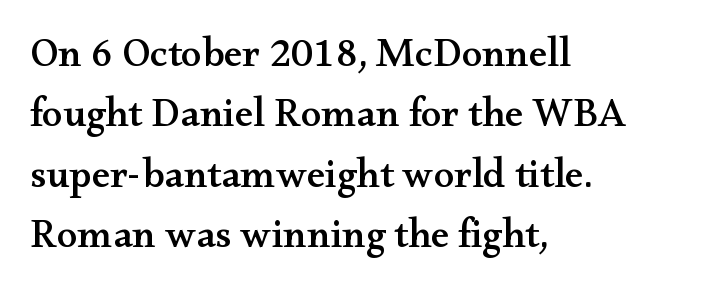
{"serif": "yes", "italic": "no", "width": "wide", "stroke_contrast": "medium", "x_height": "small", "monospaced": "no", "underline": "no", "align": "left", "line_spacing": "normal", "line_spacing_ratio": 1.47, "letter_spacing": "normal", "letter_spacing_em": 0.0, "glyph_px": 41}
